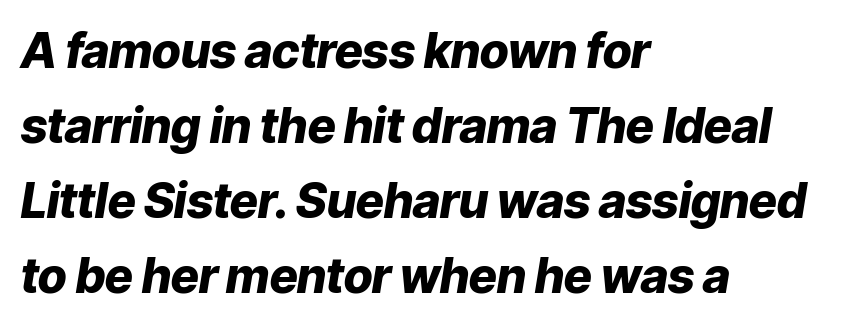
{"italic": "yes", "lean": "right", "slant_degrees": 9, "bold": "yes", "weight": "heavy", "width": "normal", "stroke_contrast": "low", "x_height": "medium", "monospaced": "no", "underline": "no", "align": "left", "line_spacing": "normal", "line_spacing_ratio": 1.56, "letter_spacing": "normal", "letter_spacing_em": 0.0, "glyph_px": 48}
